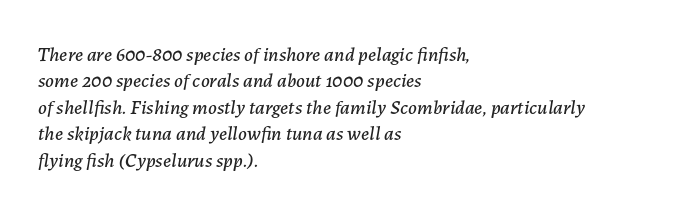
The image shows 20 px text type, italic (leaning right); set left-aligned, normal line spacing (1.32x), normal letter spacing, not underlined.
